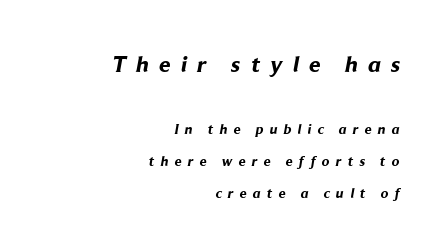
Q: Is the text bold? A: Yes.
Q: Is the text underlined? A: No.
Q: How is the paragraph aligned? A: Right-aligned.
Q: Is the spacing between letters normal or unusually wide? A: Unusually wide.
Q: Is the spacing between lines tight, normal or loose? A: Loose.
Q: Which block of text is set in a larger size, the first (top) or the second (bottom)? A: The first (top) one.
